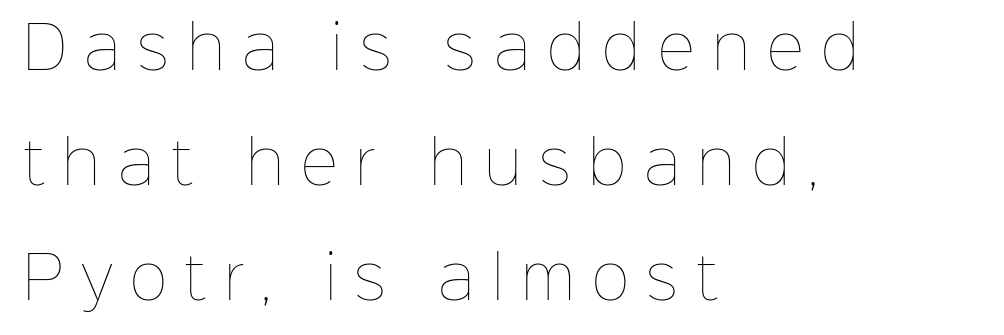
{"italic": "no", "bold": "no", "weight": "thin", "width": "normal", "stroke_contrast": "low", "x_height": "medium", "monospaced": "no", "underline": "no", "align": "left", "line_spacing": "loose", "line_spacing_ratio": 1.98, "letter_spacing": "wide", "letter_spacing_em": 0.3, "glyph_px": 58}
